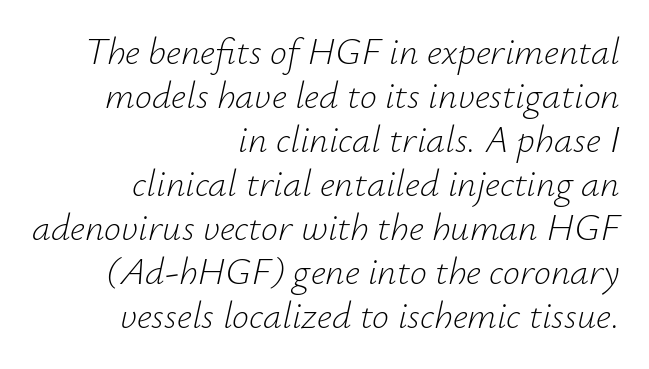
Q: Is the text bold? A: No.
Q: Is the text italic (slanted)? A: Yes, it leans right by about 12 degrees.
Q: Is the text underlined? A: No.
Q: How is the paragraph aligned? A: Right-aligned.
Q: Is the spacing between letters normal or unusually wide? A: Normal.
Q: Width (condensed, normal, or wide)? A: Normal.
Q: Stroke contrast? A: Low.
Q: x-height? A: Small.
Q: Monospaced? A: No.
